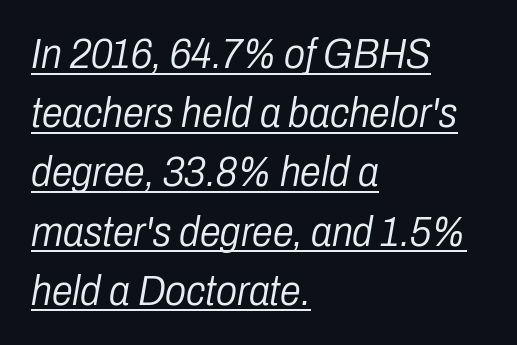
Line beginnings align vertically; line endings do not. Words appear dense and cohesive because spacing is normal. Counters stay open thanks to moderate or lighter strokes. Italic? Definitely — the glyphs are oblique. Descenders here cross a horizontal rule under the line. Varying glyph widths throughout — classic text-font behaviour.
